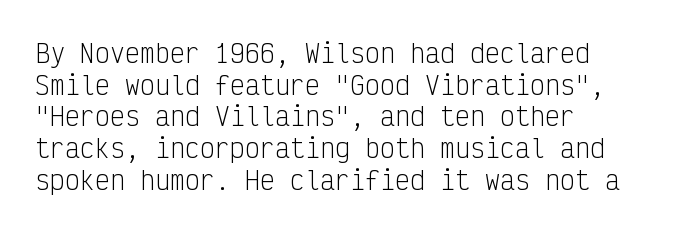
Q: Is the text bold? A: No.
Q: Is the text italic (slanted)? A: No, it is upright.
Q: Is the text underlined? A: No.
Q: How is the paragraph aligned? A: Left-aligned.
Q: Is the spacing between letters normal or unusually wide? A: Normal.
Q: Is the spacing between lines tight, normal or loose? A: Normal.
